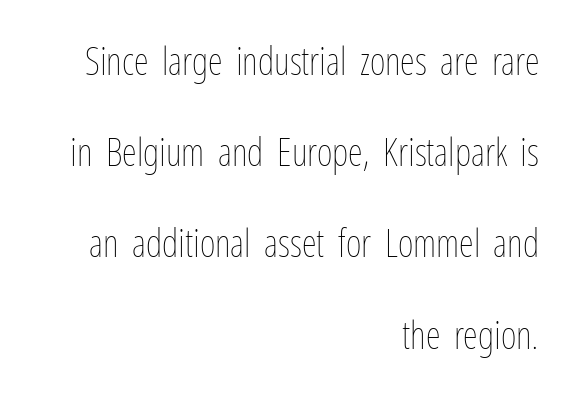
Q: Is the text bold? A: No.
Q: Is the text italic (slanted)? A: No, it is upright.
Q: Is the text underlined? A: No.
Q: How is the paragraph aligned? A: Right-aligned.
Q: Is the spacing between letters normal or unusually wide? A: Normal.
Q: Is the spacing between lines tight, normal or loose? A: Loose.
Q: Width (condensed, normal, or wide)? A: Condensed.
Q: Stroke contrast? A: Low.
Q: x-height? A: Medium.
Q: Monospaced? A: No.
